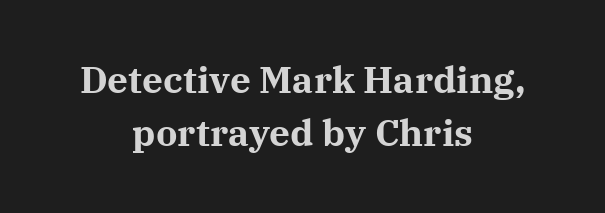
{"serif": "yes", "italic": "no", "bold": "yes", "weight": "bold", "width": "normal", "stroke_contrast": "medium", "x_height": "medium", "monospaced": "no", "underline": "no", "align": "center", "line_spacing": "normal", "line_spacing_ratio": 1.44, "letter_spacing": "normal", "letter_spacing_em": 0.0, "glyph_px": 37}
